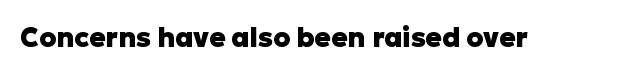
{"italic": "no", "bold": "yes", "underline": "no", "letter_spacing": "normal", "letter_spacing_em": 0.0, "glyph_px": 27}
